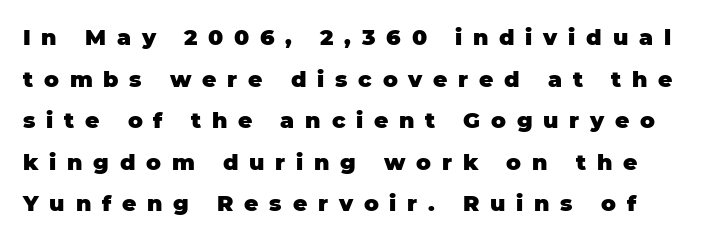
Upright lettering throughout. The tracking reads as deliberately expanded to a designer's eye. The specimen omits any rule beneath the text block's lines. Every letter is thick-stroked: bold, no question.
